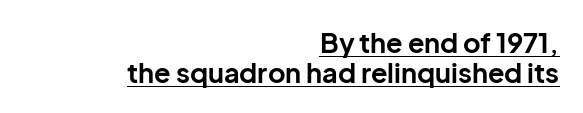
{"italic": "no", "bold": "yes", "underline": "yes", "align": "right", "line_spacing": "tight", "line_spacing_ratio": 1.1, "letter_spacing": "normal", "letter_spacing_em": 0.0, "glyph_px": 27}
